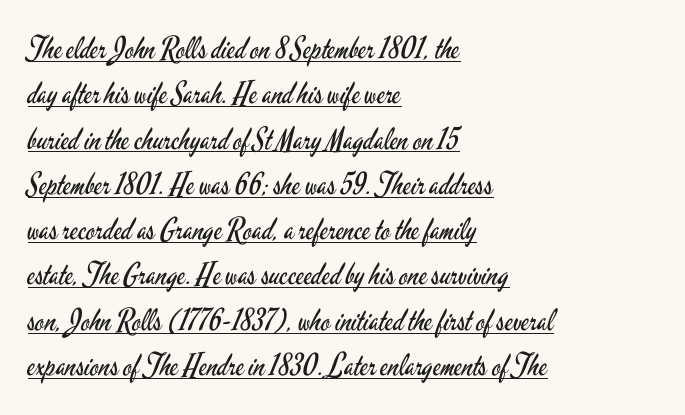
Whoever set this chose a conventional vertical rhythm. Bold? No — there's no thickening of the strokes. The ragged edge is on the right, which tells us the setting is flush left. You can see a thin bar hugging the bottom of the glyphs. This is sans-serif lettering, the kind often seen on screens and signage.
